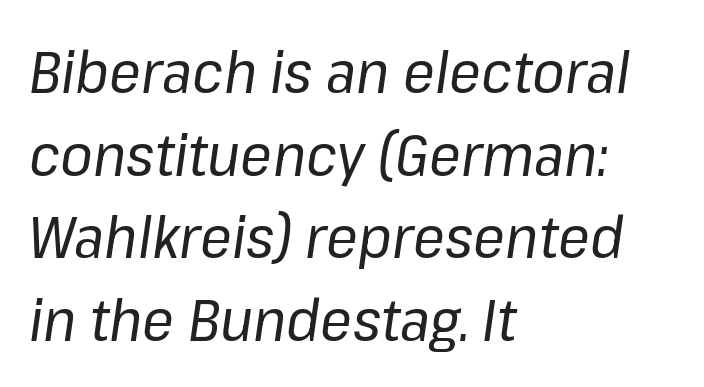
{"italic": "yes", "lean": "right", "slant_degrees": 8, "bold": "no", "weight": "regular", "width": "normal", "stroke_contrast": "low", "x_height": "medium", "monospaced": "no", "underline": "no", "align": "left", "line_spacing": "normal", "line_spacing_ratio": 1.4, "letter_spacing": "normal", "letter_spacing_em": 0.0, "glyph_px": 59}
